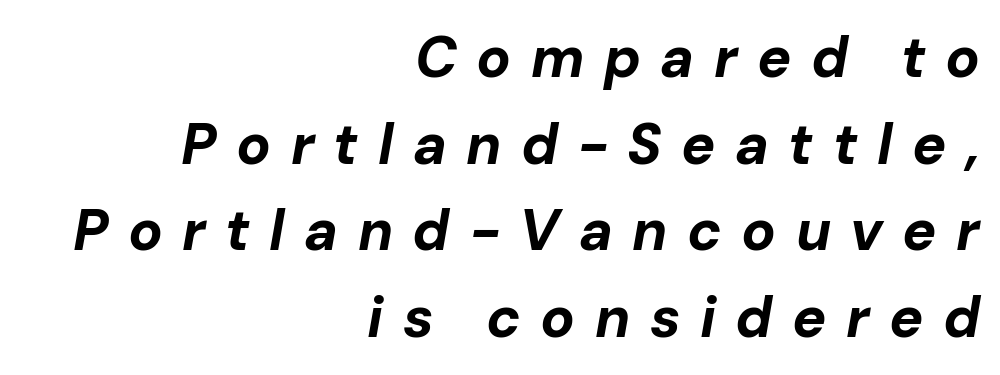
Q: Is the text bold? A: Yes.
Q: Is the text italic (slanted)? A: Yes, it leans right by about 10 degrees.
Q: Is the text underlined? A: No.
Q: How is the paragraph aligned? A: Right-aligned.
Q: Is the spacing between letters normal or unusually wide? A: Unusually wide.
Q: Is the spacing between lines tight, normal or loose? A: Normal.
Q: Width (condensed, normal, or wide)? A: Normal.
Q: Stroke contrast? A: Low.
Q: x-height? A: Medium.
Q: Monospaced? A: No.
